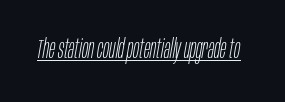
The image shows 26 px text type, italic (leaning right); set normal letter spacing, underlined.
